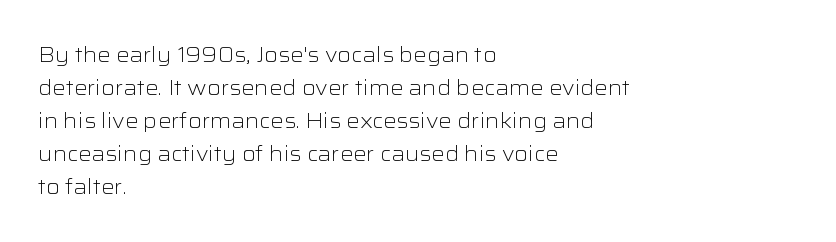
{"italic": "no", "bold": "no", "underline": "no", "align": "left", "line_spacing": "normal", "line_spacing_ratio": 1.57, "letter_spacing": "normal", "letter_spacing_em": 0.0, "glyph_px": 21}
